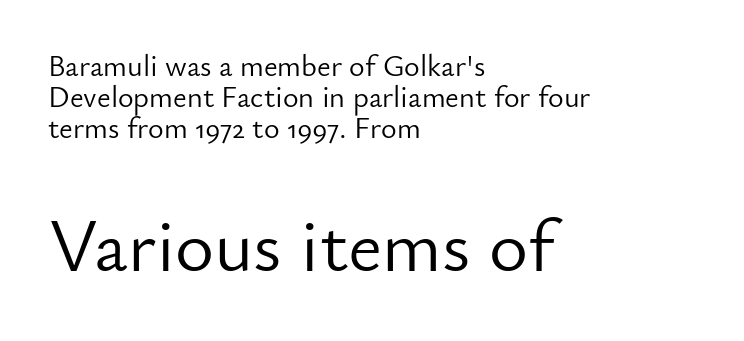
The image shows 75 px light sans-serif type, upright; set left-aligned, tight line spacing (1.04x), normal letter spacing, not underlined; the second (bottom) block is 2.5x larger; low stroke contrast and a small x-height.
